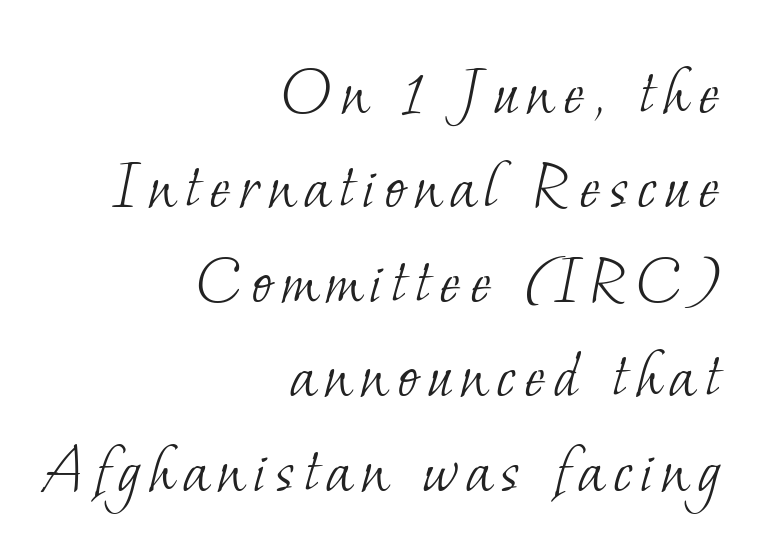
{"serif": "yes", "bold": "no", "weight": "light", "width": "normal", "stroke_contrast": "low", "x_height": "small", "monospaced": "no", "underline": "no", "align": "right", "line_spacing": "normal", "line_spacing_ratio": 1.33, "glyph_px": 71}
